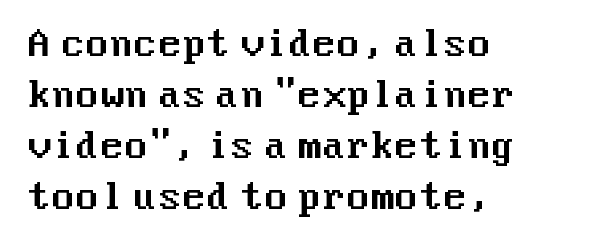
Q: Is the text italic (slanted)? A: No, it is upright.
Q: Is the typeface a serif or a sans-serif typeface? A: Sans-serif.
Q: Is the text underlined? A: No.
Q: How is the paragraph aligned? A: Left-aligned.
Q: Is the spacing between letters normal or unusually wide? A: Normal.
Q: Is the spacing between lines tight, normal or loose? A: Normal.
Q: Width (condensed, normal, or wide)? A: Normal.
Q: Stroke contrast? A: Medium.
Q: x-height? A: Medium.
